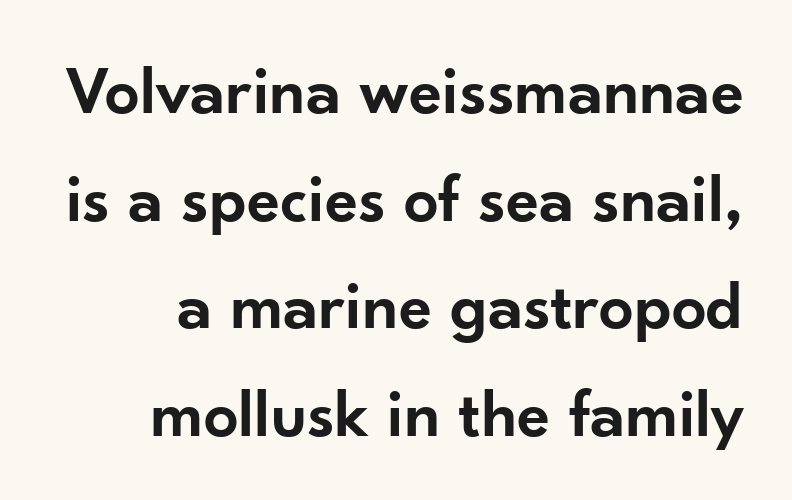
Q: Is the text bold? A: Semi-bold.
Q: Is the text italic (slanted)? A: No, it is upright.
Q: Is the typeface a serif or a sans-serif typeface? A: Sans-serif.
Q: Is the text underlined? A: No.
Q: Is the spacing between letters normal or unusually wide? A: Normal.
Q: Is the spacing between lines tight, normal or loose? A: Normal.
Q: Width (condensed, normal, or wide)? A: Normal.
Q: Stroke contrast? A: Low.
Q: x-height? A: Small.
Q: Monospaced? A: No.
